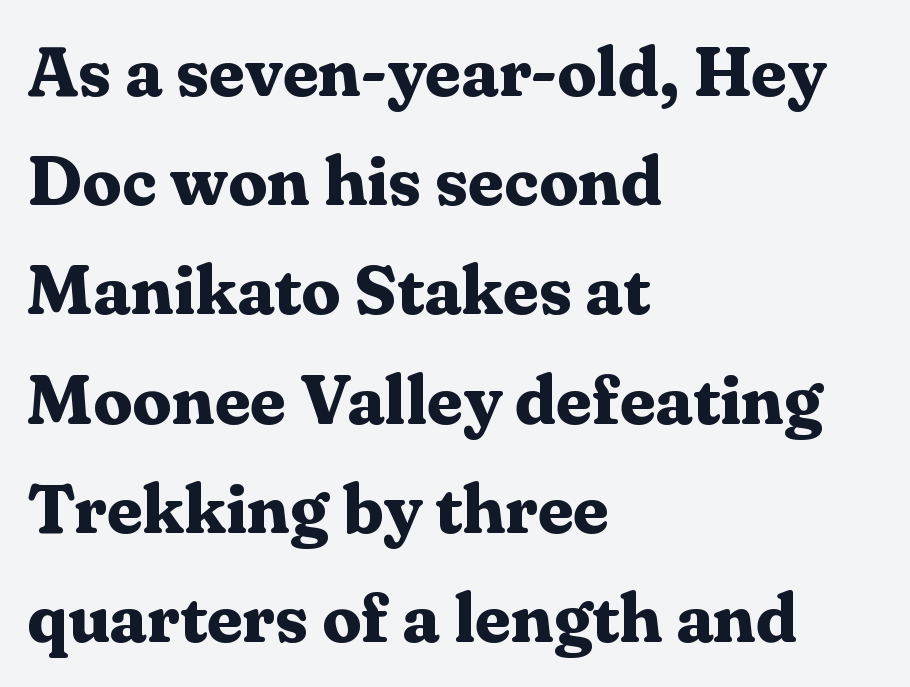
The image shows 70 px bold serif type, upright; set left-aligned, normal line spacing (1.56x), normal letter spacing, not underlined; medium stroke contrast and a medium x-height.
